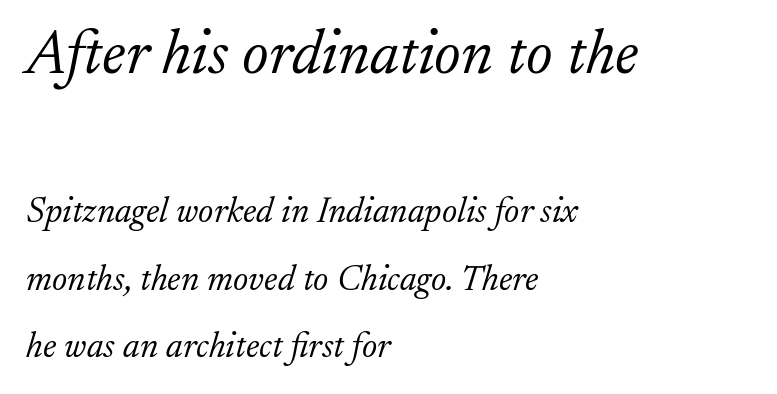
In terms of letterform style, serifs are clearly present. Caption: standard tracking, unaltered. Does the copy run flush right? No — it runs flush left. The passage shown is not bold in any degree. These two chunks differ in scale, with the top chunk taking the larger measure. Every character sits at an angle, as italics do.
